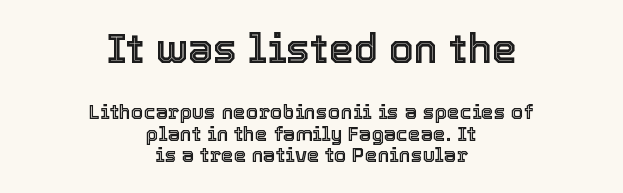
{"italic": "no", "width": "normal", "x_height": "medium", "monospaced": "no", "underline": "no", "align": "center", "line_spacing": "tight", "line_spacing_ratio": 1.06, "letter_spacing": "normal", "letter_spacing_em": 0.0, "larger_block": "first", "size_ratio": 2.0, "glyph_px": 40}
